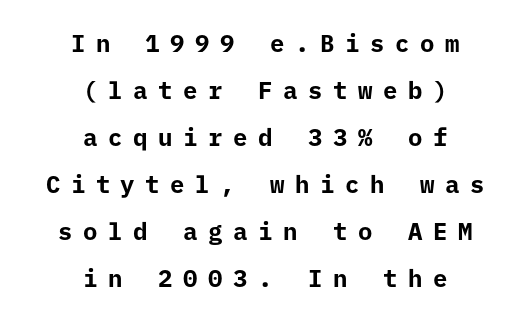
Q: Is the text bold? A: Yes.
Q: Is the text italic (slanted)? A: No, it is upright.
Q: Is the text underlined? A: No.
Q: How is the paragraph aligned? A: Centered.
Q: Is the spacing between letters normal or unusually wide? A: Unusually wide.
Q: Is the spacing between lines tight, normal or loose? A: Loose.
